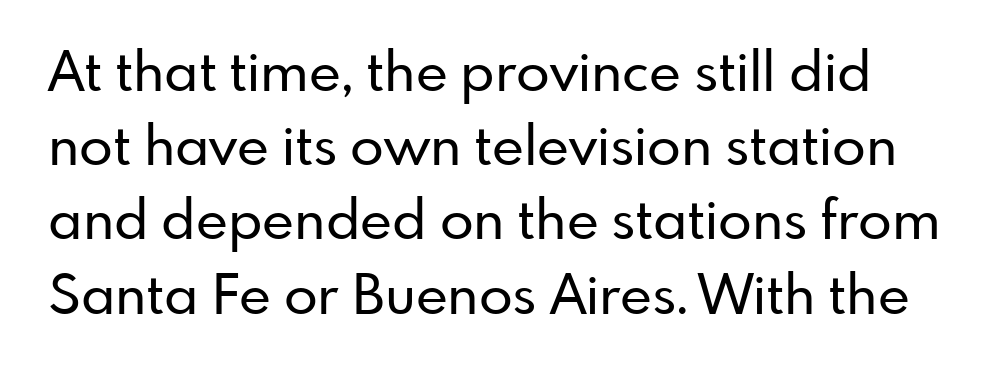
The image shows 55 px sans-serif type, upright; set normal line spacing (1.35x), normal letter spacing, not underlined; low stroke contrast and a small x-height.
